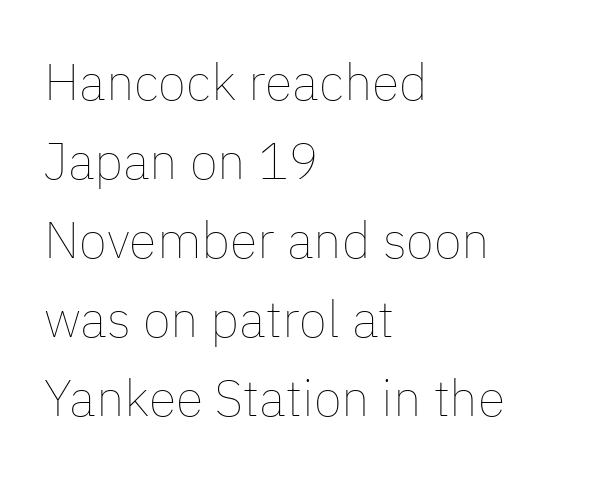
Beneath every word, the page is bare. This sample keeps an unexceptional amount of space between lines. Proportional: the letters do not fall into vertical columns. What stands out about the letter spacing? Nothing — it is the standard amount. Heaviness? Minimal to ordinary, like unemphasized prose. Alignment: flush left.
